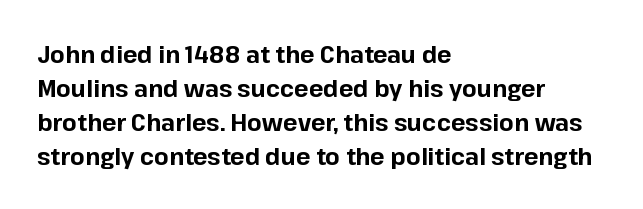
Check under the words: just untouched page. The lettering stays uniformly vertical, giving the passage a roman look. Does the weight exceed regular? Yes, all the way to bold. Leading: standard.
